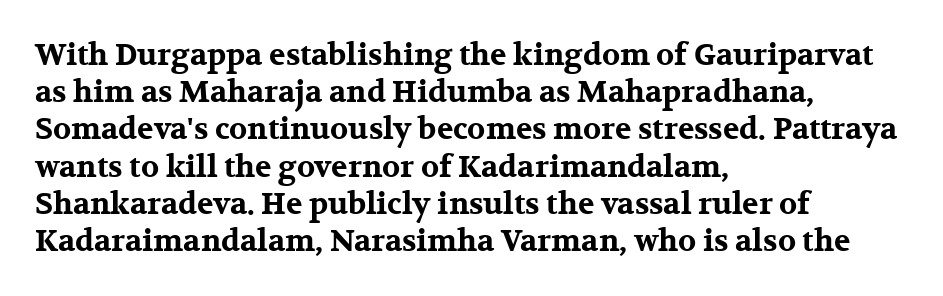
{"serif": "yes", "italic": "no", "bold": "yes", "weight": "bold", "width": "wide", "stroke_contrast": "medium", "x_height": "medium", "monospaced": "no", "underline": "no", "align": "left", "line_spacing_ratio": 1.24, "letter_spacing": "normal", "letter_spacing_em": 0.0, "glyph_px": 30}
